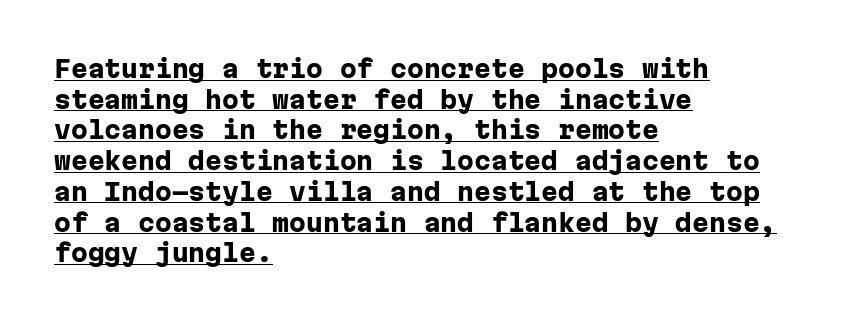
{"italic": "no", "bold": "yes", "underline": "yes", "align": "left", "line_spacing": "normal", "line_spacing_ratio": 1.28, "letter_spacing": "normal", "letter_spacing_em": 0.0, "glyph_px": 24}
